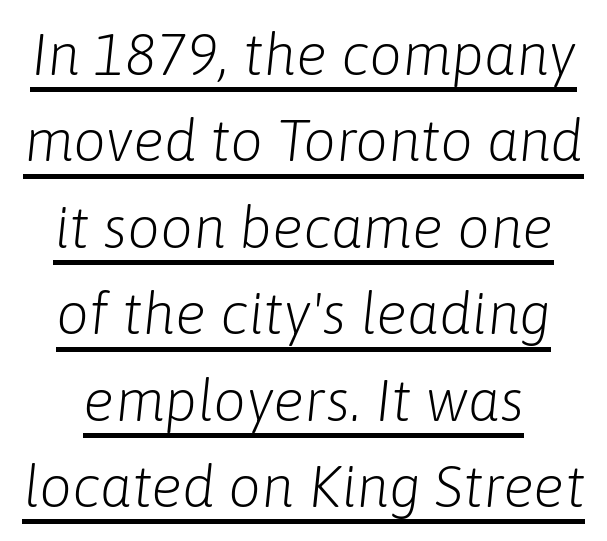
The image shows 58 px light type, italic (leaning right); set normal line spacing (1.49x), normal letter spacing, underlined; low stroke contrast and a medium x-height.
